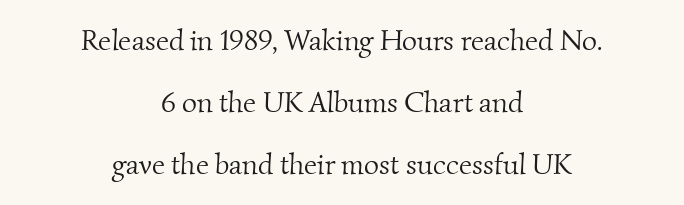
{"serif": "yes", "bold": "no", "weight": "light", "width": "normal", "stroke_contrast": "medium", "x_height": "small", "monospaced": "no", "underline": "no", "align": "center", "line_spacing": "loose", "line_spacing_ratio": 2.14, "letter_spacing": "normal", "letter_spacing_em": 0.0, "glyph_px": 29}
